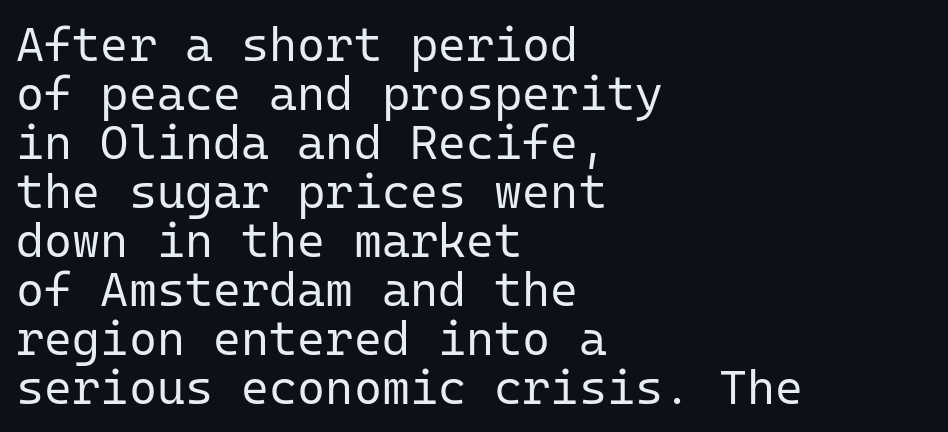
These lines stack with their left ends in a neat column. Leading is clearly below the norm, producing a dense column. Classification — sans serif. Letter spacing: default. Vertical stems look standard width or narrower in stroke.
